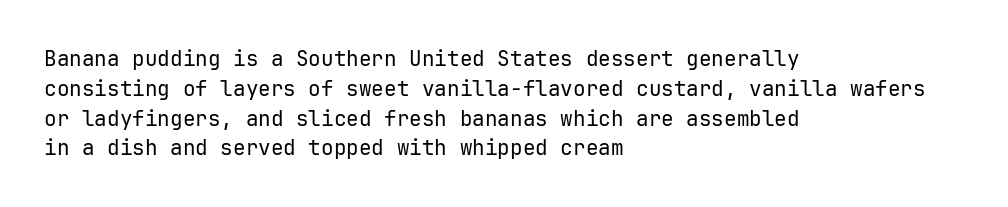
The image shows 21 px text type, upright; set left-aligned, normal line spacing (1.42x), normal letter spacing, not underlined.
